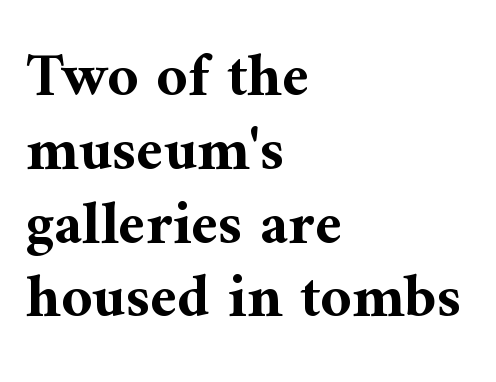
The letters advance in unequal steps, a hallmark of proportional type. The letters are bold, with thick, heavy strokes. Each row of text sits above clean, open space. Typeset ragged right — the left edge is the straight one. Italic: no, the glyphs are upright roman.
